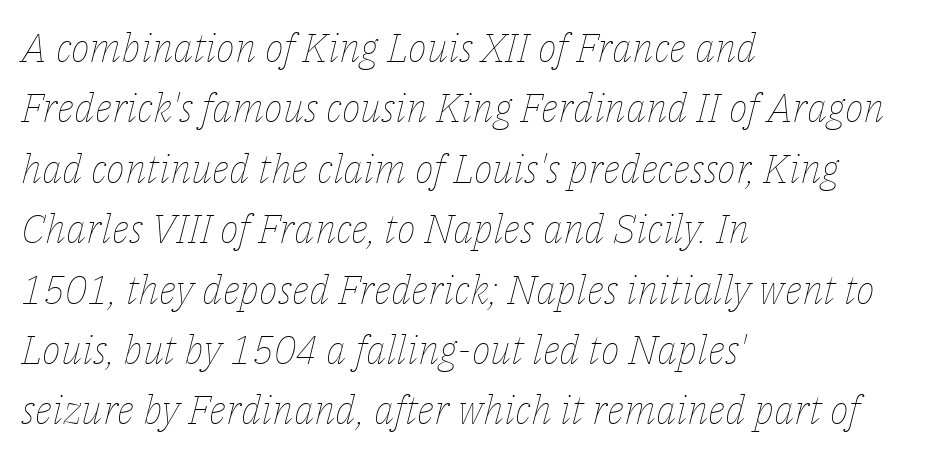
Regarding leading, the lines here are spaced in the standard way. Leftover space on each line is placed entirely after the last word. You could not count columns in this text — the font is proportionally spaced. Posture: slanted. Nothing unusual about the tracking: characters are spaced as the font intends. Each stroke keeps to a modest, everyday thickness or less.
